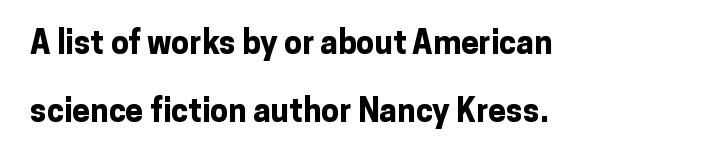
Leading is clearly above the norm, producing a sparse column. Quick note: underline off. Does the weight exceed regular? Yes, all the way to bold. Nope, no serifs anywhere on these letters. No italicization has been applied; the sample stays upright.
